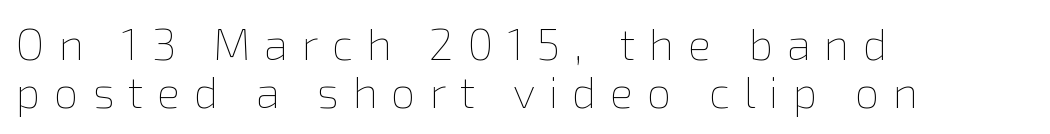
{"italic": "no", "bold": "no", "weight": "thin", "width": "normal", "x_height": "medium", "monospaced": "no", "underline": "no", "align": "left", "line_spacing": "tight", "line_spacing_ratio": 1.08, "letter_spacing": "wide", "letter_spacing_em": 0.31, "glyph_px": 44}
